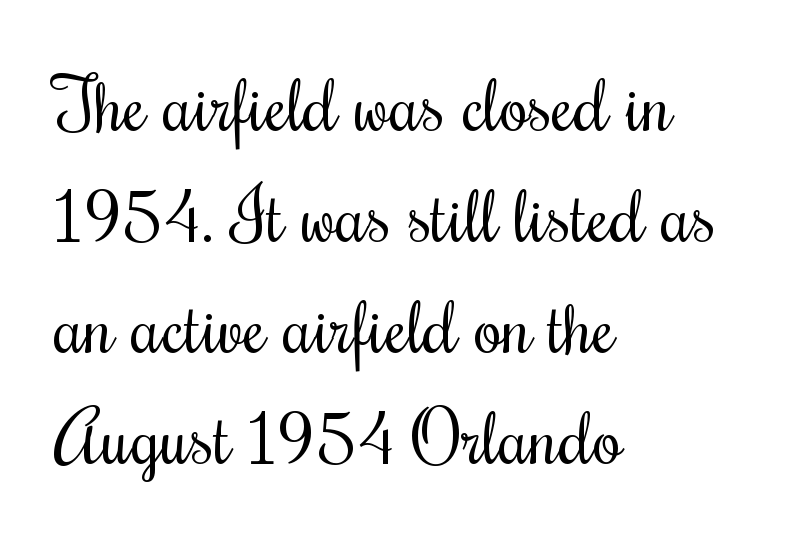
Typeset ragged right — the left edge is the straight one. Proportional: the letters do not fall into vertical columns. Bare-footed words on every line. Regular leading. Counters stay open thanks to moderate or lighter strokes.
